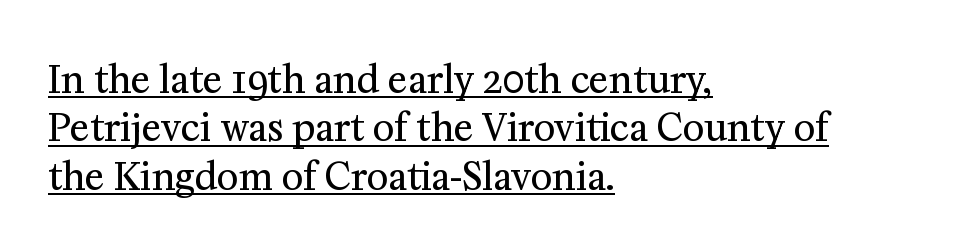
The image shows 37 px regular-weight serif type, upright; set left-aligned, normal line spacing (1.31x), normal letter spacing, underlined; medium stroke contrast and a medium x-height.
